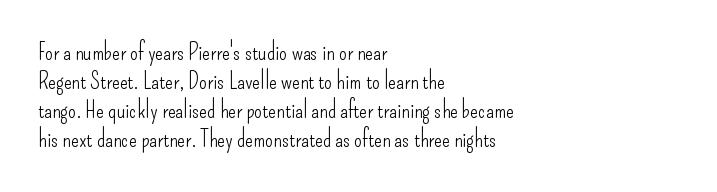
Q: Is the text bold? A: No.
Q: Is the text italic (slanted)? A: No, it is upright.
Q: Is the text underlined? A: No.
Q: How is the paragraph aligned? A: Left-aligned.
Q: Is the spacing between letters normal or unusually wide? A: Normal.
Q: Is the spacing between lines tight, normal or loose? A: Normal.
